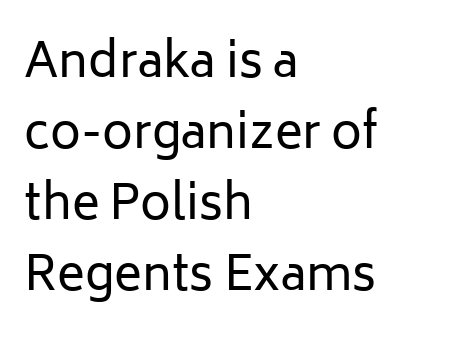
The image shows 47 px regular-weight sans-serif type, upright; set left-aligned, normal line spacing (1.51x), normal letter spacing, not underlined; low stroke contrast and a medium x-height.
